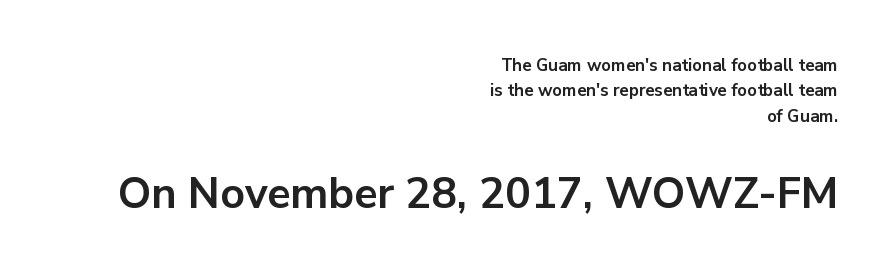
{"serif": "no", "italic": "no", "bold": "yes", "weight": "bold", "width": "normal", "stroke_contrast": "low", "x_height": "medium", "monospaced": "no", "underline": "no", "align": "right", "line_spacing": "normal", "line_spacing_ratio": 1.5, "letter_spacing": "normal", "letter_spacing_em": 0.0, "larger_block": "second", "size_ratio": 2.53, "glyph_px": 43}
